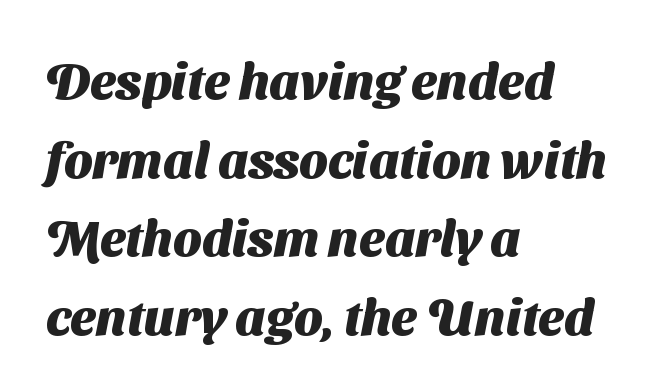
Q: Is the text bold? A: Yes.
Q: Is the typeface a serif or a sans-serif typeface? A: Sans-serif.
Q: Is the text underlined? A: No.
Q: How is the paragraph aligned? A: Left-aligned.
Q: Is the spacing between letters normal or unusually wide? A: Normal.
Q: Is the spacing between lines tight, normal or loose? A: Normal.
Q: Width (condensed, normal, or wide)? A: Normal.
Q: Stroke contrast? A: Medium.
Q: x-height? A: Medium.
Q: Monospaced? A: No.
